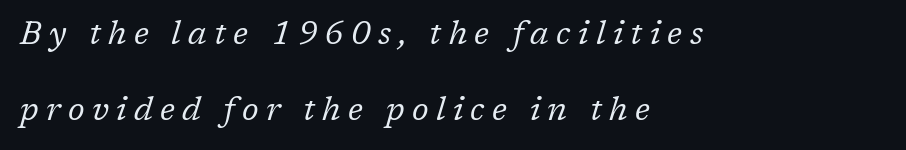
The image shows 32 px regular-weight serif type, italic (leaning right); set left-aligned, loose line spacing (2.38x), unusually wide letter spacing (+0.23 em), not underlined; low stroke contrast and a medium x-height.
